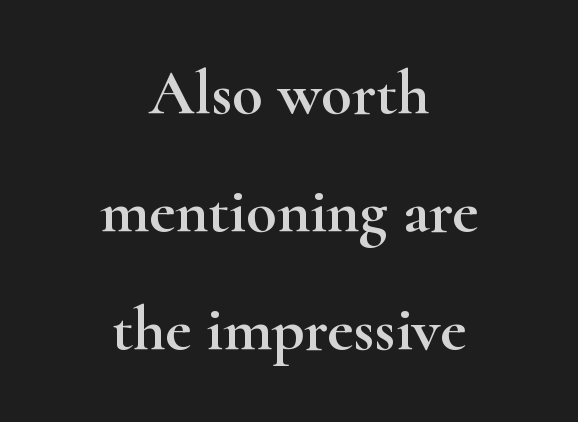
Horizontal alignment here is central, giving a formal, balanced look. Underline: absent. Is this a fixed-width face? No — the glyphs have proportional, varying widths. Nobody touched the tracking dial on this one. Rendered with straight, roman letterforms.
